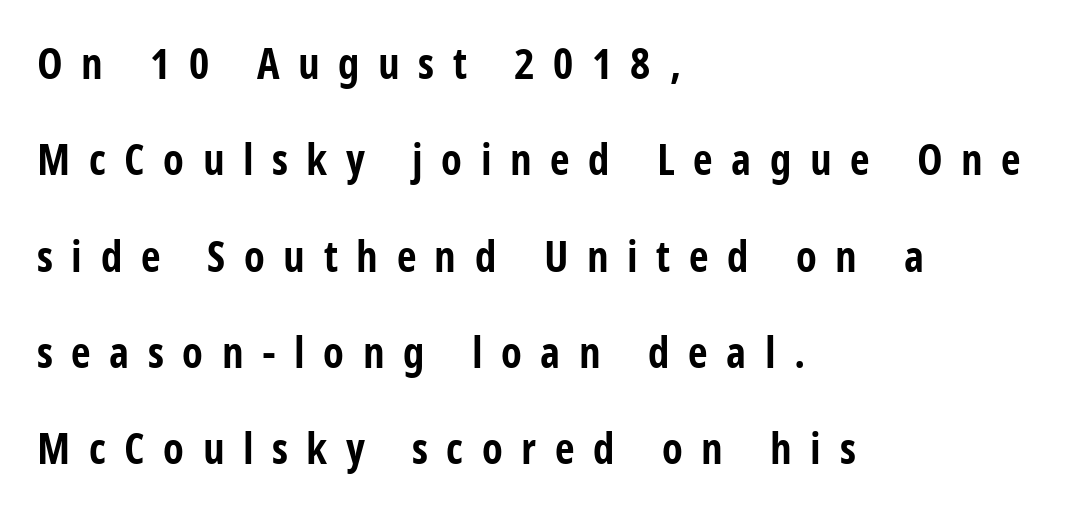
Q: Is the text bold? A: Yes.
Q: Is the text italic (slanted)? A: No, it is upright.
Q: Is the typeface a serif or a sans-serif typeface? A: Sans-serif.
Q: Is the text underlined? A: No.
Q: How is the paragraph aligned? A: Left-aligned.
Q: Is the spacing between letters normal or unusually wide? A: Unusually wide.
Q: Is the spacing between lines tight, normal or loose? A: Loose.
Q: Width (condensed, normal, or wide)? A: Condensed.
Q: Stroke contrast? A: Low.
Q: x-height? A: Large.
Q: Monospaced? A: No.
